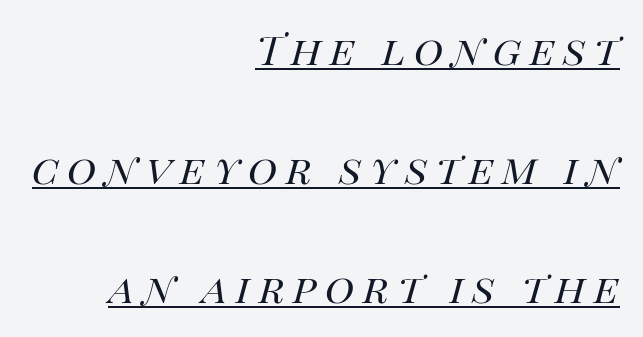
These lines are rendered in a variable-pitch font. Interline gaps are noticeably wide in this sample. Observe the lean: these are italic letterforms. Does the copy run flush right? Yes — the right margin is perfectly even. Ink coverage per letter is moderate at most.
